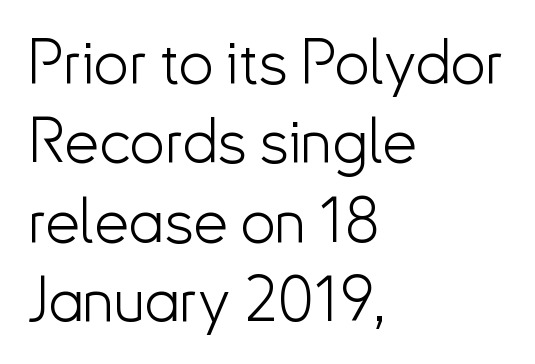
What kind of face is this? One without serifs — a sans. A typesetter would call this proportional, since set widths differ per character. Unbolded letterforms with no extra heft. Whoever set this chose a conventional vertical rhythm.
